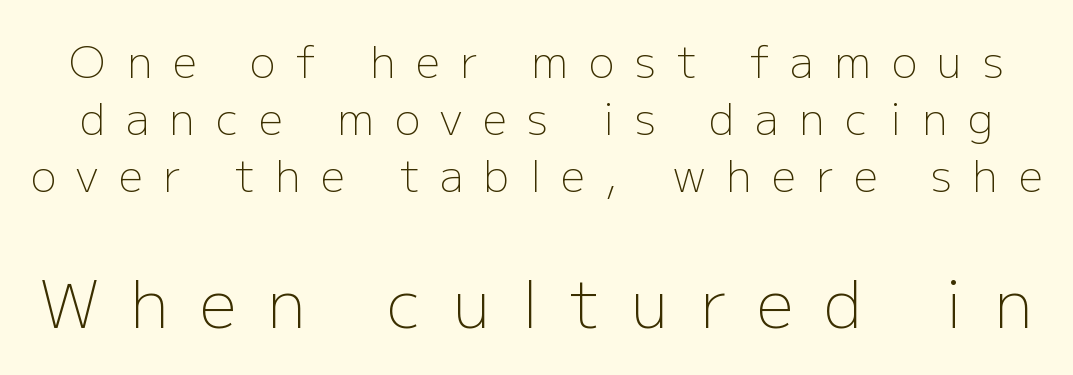
{"serif": "no", "italic": "no", "bold": "no", "weight": "light", "width": "normal", "stroke_contrast": "low", "x_height": "medium", "monospaced": "no", "underline": "no", "line_spacing": "normal", "line_spacing_ratio": 1.33, "letter_spacing": "wide", "letter_spacing_em": 0.48, "larger_block": "second", "size_ratio": 1.51, "glyph_px": 65}
